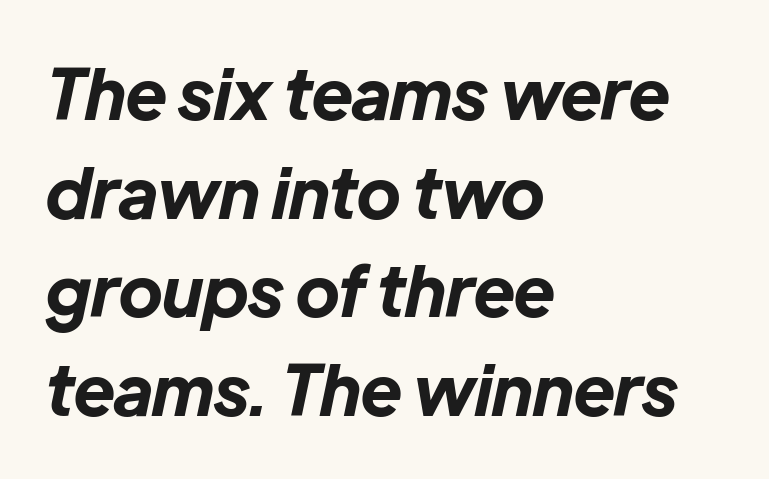
Q: Is the text bold? A: Yes.
Q: Is the text italic (slanted)? A: Yes, it leans right by about 12 degrees.
Q: Is the text underlined? A: No.
Q: How is the paragraph aligned? A: Left-aligned.
Q: Is the spacing between letters normal or unusually wide? A: Normal.
Q: Is the spacing between lines tight, normal or loose? A: Normal.
Q: Width (condensed, normal, or wide)? A: Normal.
Q: Stroke contrast? A: Low.
Q: x-height? A: Medium.
Q: Monospaced? A: No.
